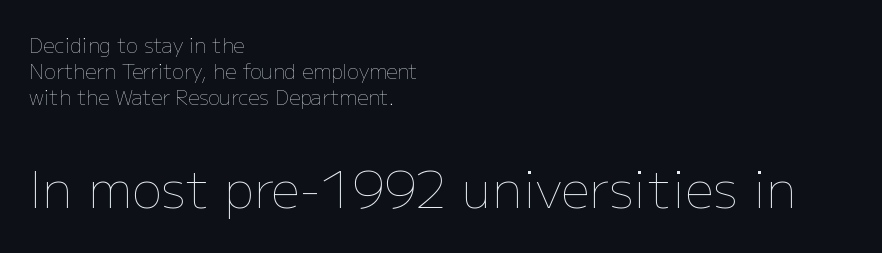
You could not count columns in this text — the font is proportionally spaced. This rendering uses left alignment, leaving the right contour irregular. Notice how descenders clear the ascenders below comfortably — that's standard leading. The lower block of text is set noticeably larger than the block above it. A clean baseline with only descenders dipping below it. Stems here are at most as thick as an everyday book face.
